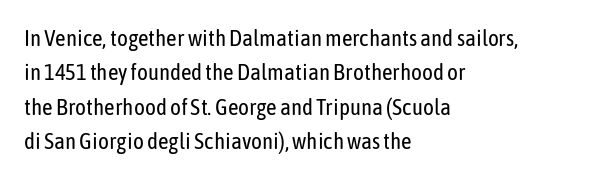
Q: Is the text bold? A: No.
Q: Is the text italic (slanted)? A: No, it is upright.
Q: Is the text underlined? A: No.
Q: How is the paragraph aligned? A: Left-aligned.
Q: Is the spacing between letters normal or unusually wide? A: Normal.
Q: Is the spacing between lines tight, normal or loose? A: Normal.
